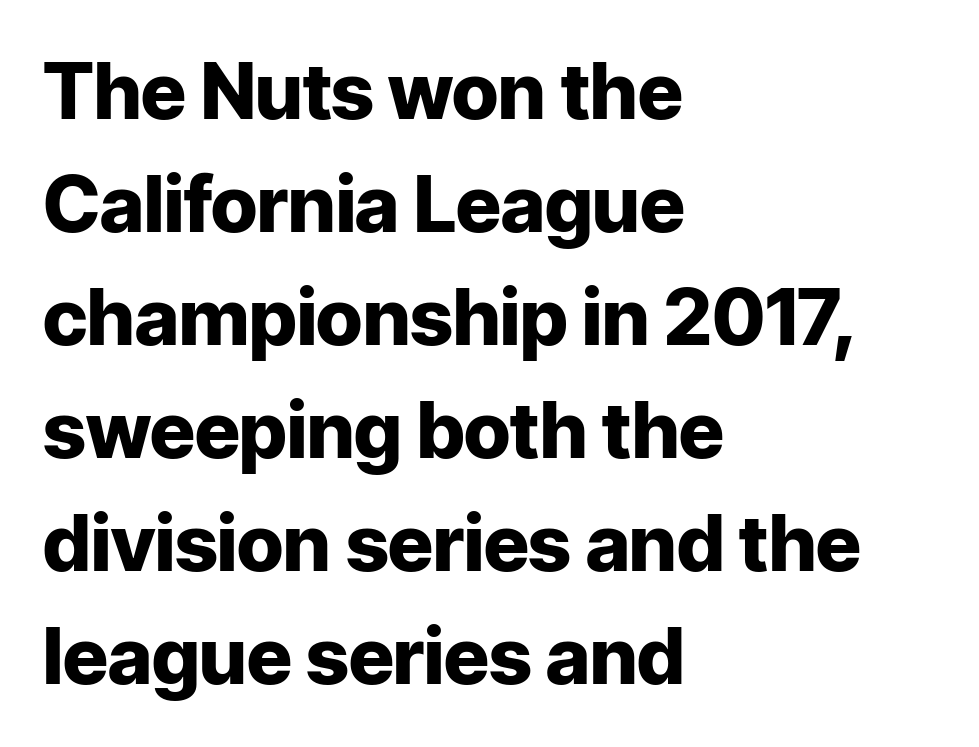
{"serif": "no", "italic": "no", "bold": "yes", "weight": "heavy", "width": "normal", "stroke_contrast": "low", "x_height": "medium", "monospaced": "no", "underline": "no", "align": "left", "line_spacing": "normal", "line_spacing_ratio": 1.45, "letter_spacing": "normal", "letter_spacing_em": 0.0, "glyph_px": 78}
